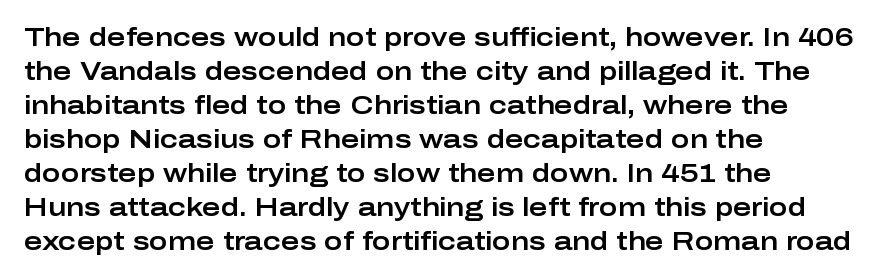
Q: Is the text italic (slanted)? A: No, it is upright.
Q: Is the text underlined? A: No.
Q: How is the paragraph aligned? A: Left-aligned.
Q: Is the spacing between letters normal or unusually wide? A: Normal.
Q: Is the spacing between lines tight, normal or loose? A: Normal.
